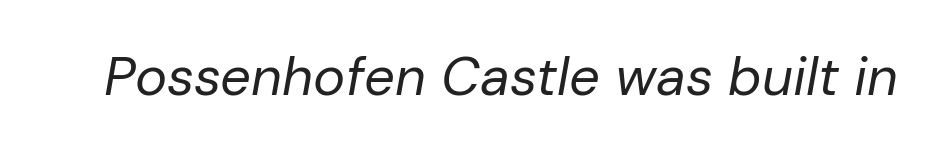
The image shows 54 px regular-weight type, italic (leaning right); set normal letter spacing, not underlined; low stroke contrast and a medium x-height.
